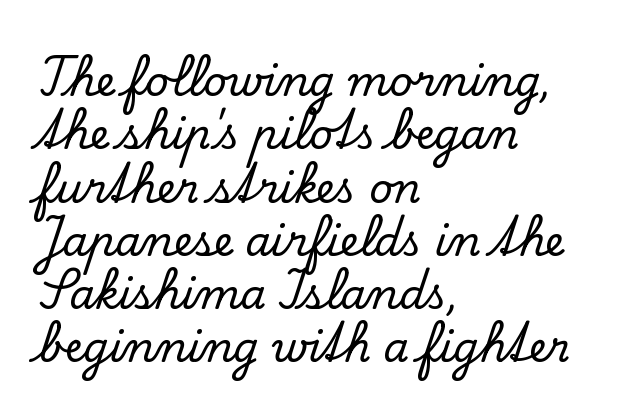
The image shows 41 px serif type; set left-aligned, normal line spacing (1.3x), normal letter spacing, not underlined; low stroke contrast and a small x-height.
